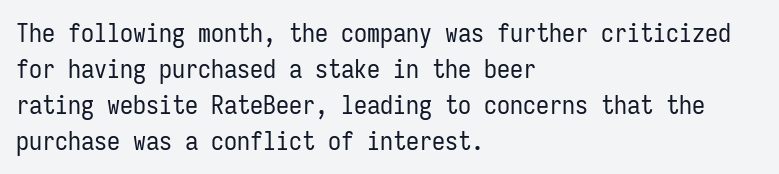
The image shows 26 px text type, upright; set left-aligned, normal line spacing (1.38x), normal letter spacing, not underlined.
